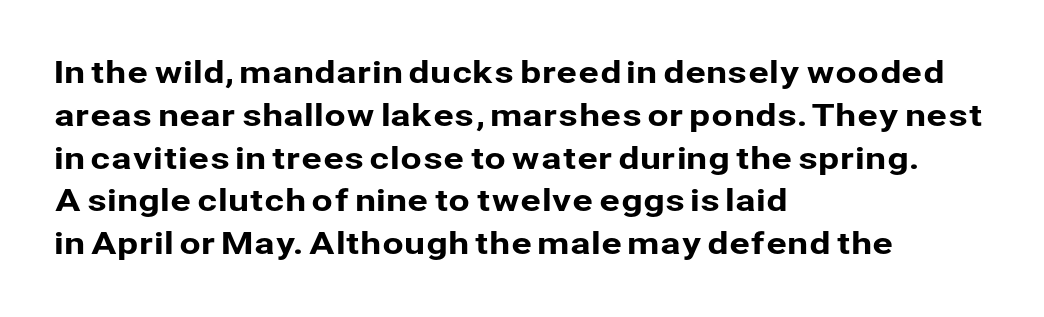
Q: Is the text italic (slanted)? A: No, it is upright.
Q: Is the typeface a serif or a sans-serif typeface? A: Sans-serif.
Q: Is the text underlined? A: No.
Q: How is the paragraph aligned? A: Left-aligned.
Q: Is the spacing between letters normal or unusually wide? A: Normal.
Q: Is the spacing between lines tight, normal or loose? A: Normal.
Q: Width (condensed, normal, or wide)? A: Normal.
Q: Stroke contrast? A: Low.
Q: x-height? A: Medium.
Q: Monospaced? A: No.
